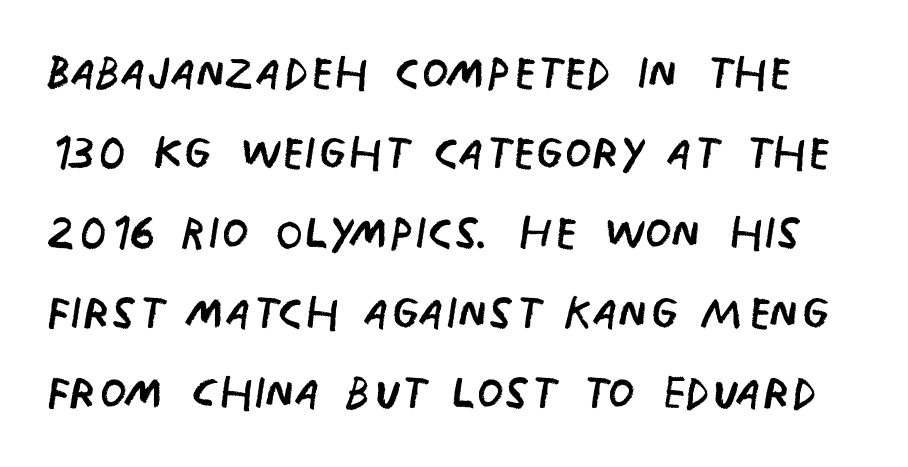
Spacing between characters is what you'd get straight out of the box. Bare-footed words on every line. Nothing sits at the stroke ends, so this counts as sans-serif. Letters have the restrained weight of plain body copy at most. Do the characters align in a grid? No, the font is proportional.
